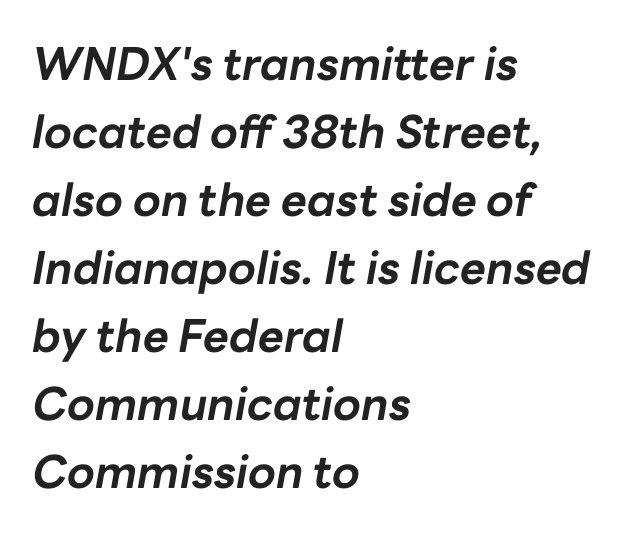
{"italic": "yes", "lean": "right", "slant_degrees": 10, "bold": "yes", "weight": "bold", "width": "normal", "stroke_contrast": "low", "x_height": "medium", "monospaced": "no", "underline": "no", "align": "left", "line_spacing": "normal", "line_spacing_ratio": 1.51, "letter_spacing": "normal", "letter_spacing_em": 0.0, "glyph_px": 45}
